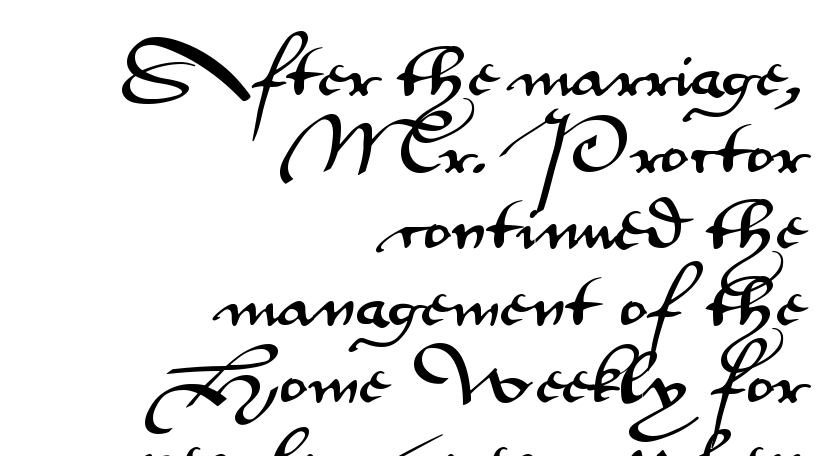
Letter spacing: default. This rendering features lettering with no underline. Note the varied advance widths — an 'i' is clearly narrower than an 'm'. Each line ends at the same right margin while the left side varies.
